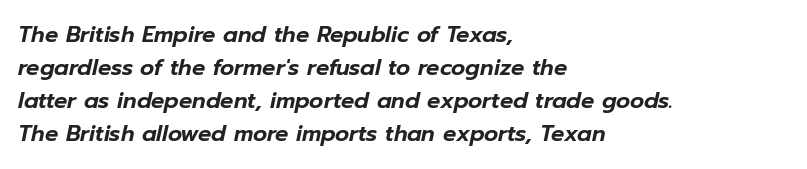
Evenly set lines give the paragraph a standard silhouette. Characters are canted at an angle relative to the baseline's perpendicular. Between one letter and the next there's only the usual sliver of space. Decoration check: the copy has no underline. This sample is left-justified, so line endings fall wherever the words run out.
